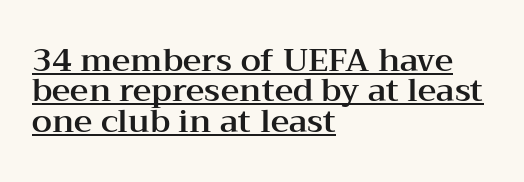
Q: Is the text italic (slanted)? A: No, it is upright.
Q: Is the typeface a serif or a sans-serif typeface? A: Serif.
Q: Is the text underlined? A: Yes.
Q: How is the paragraph aligned? A: Left-aligned.
Q: Is the spacing between letters normal or unusually wide? A: Normal.
Q: Is the spacing between lines tight, normal or loose? A: Tight.
Q: Width (condensed, normal, or wide)? A: Wide.
Q: Stroke contrast? A: Medium.
Q: x-height? A: Medium.
Q: Monospaced? A: No.
